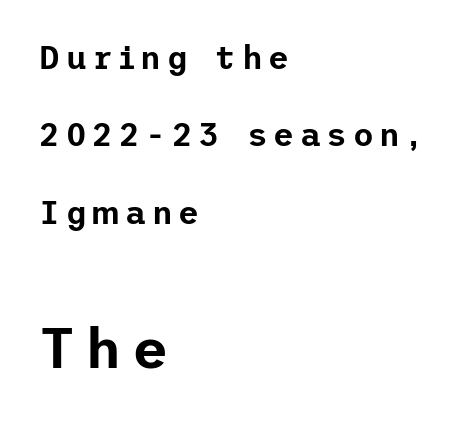
Q: Is the text italic (slanted)? A: No, it is upright.
Q: Is the typeface a serif or a sans-serif typeface? A: Sans-serif.
Q: Is the text underlined? A: No.
Q: How is the paragraph aligned? A: Left-aligned.
Q: Is the spacing between lines tight, normal or loose? A: Loose.
Q: Which block of text is set in a larger size, the first (top) or the second (bottom)? A: The second (bottom) one.
Q: Width (condensed, normal, or wide)? A: Normal.
Q: Stroke contrast? A: Low.
Q: x-height? A: Medium.
